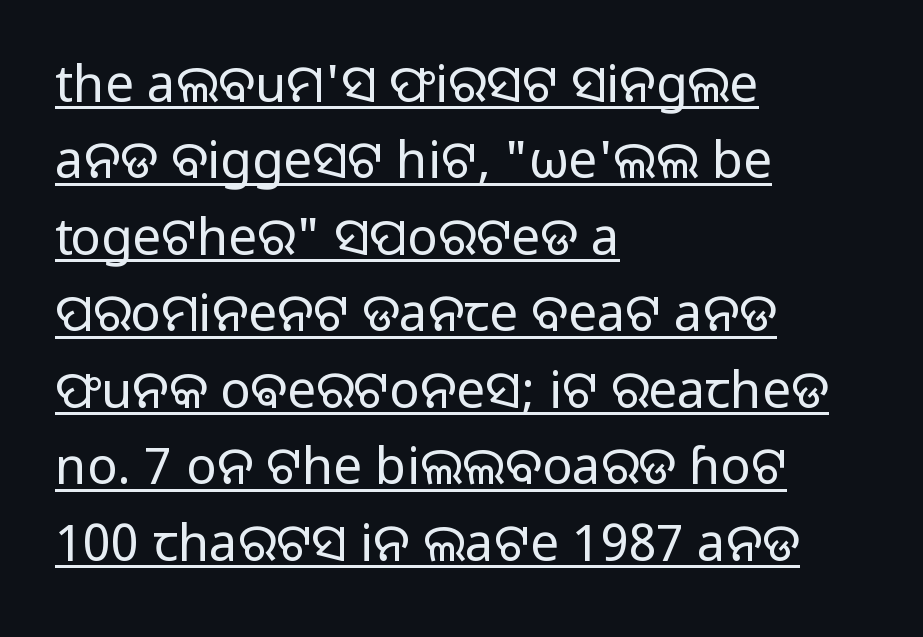
{"serif": "no", "italic": "no", "bold": "no", "weight": "regular", "width": "normal", "stroke_contrast": "low", "x_height": "medium", "monospaced": "no", "underline": "yes", "align": "left", "line_spacing": "normal", "line_spacing_ratio": 1.5, "letter_spacing": "normal", "letter_spacing_em": 0.0, "glyph_px": 51}
